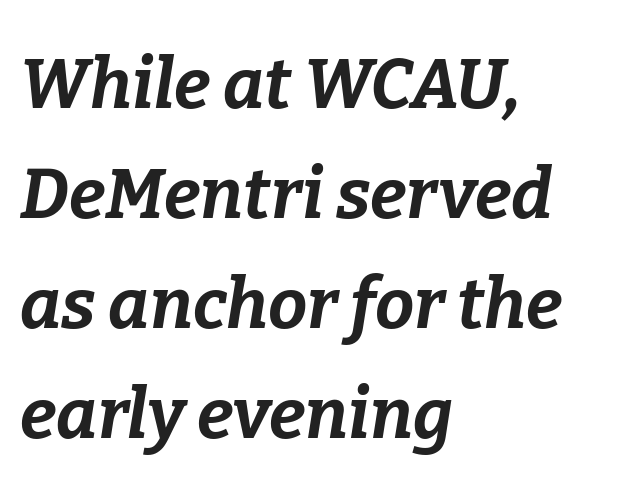
{"italic": "yes", "lean": "right", "slant_degrees": 9, "bold": "yes", "weight": "bold", "width": "normal", "stroke_contrast": "low", "x_height": "medium", "monospaced": "no", "underline": "no", "align": "left", "line_spacing": "normal", "line_spacing_ratio": 1.57, "letter_spacing": "normal", "letter_spacing_em": 0.0, "glyph_px": 70}
